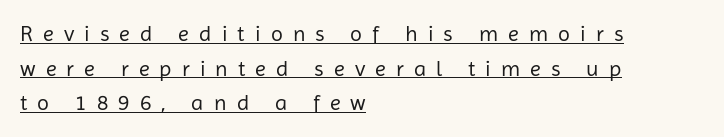
Q: Is the text bold? A: No.
Q: Is the text italic (slanted)? A: No, it is upright.
Q: Is the text underlined? A: Yes.
Q: How is the paragraph aligned? A: Left-aligned.
Q: Is the spacing between letters normal or unusually wide? A: Unusually wide.
Q: Is the spacing between lines tight, normal or loose? A: Normal.
